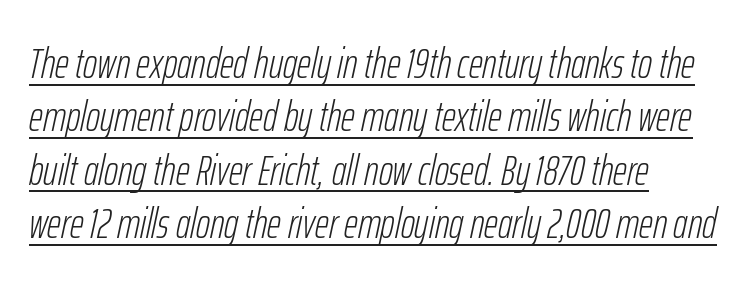
Counters stay open thanks to moderate or lighter strokes. Standard letterfit; no display-style spreading of the glyphs. Is there an underline? Yes — a line sits under the letters. Do the characters align in a grid? No, the font is proportional. Typeset ragged right — the left edge is the straight one.
